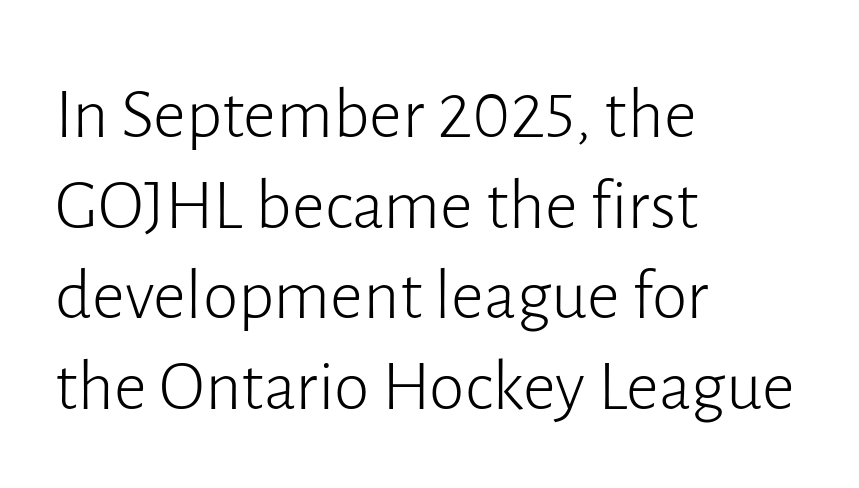
Q: Is the text bold? A: No.
Q: Is the text italic (slanted)? A: No, it is upright.
Q: Is the typeface a serif or a sans-serif typeface? A: Sans-serif.
Q: Is the text underlined? A: No.
Q: How is the paragraph aligned? A: Left-aligned.
Q: Is the spacing between letters normal or unusually wide? A: Normal.
Q: Is the spacing between lines tight, normal or loose? A: Normal.
Q: Width (condensed, normal, or wide)? A: Normal.
Q: Stroke contrast? A: Low.
Q: x-height? A: Medium.
Q: Monospaced? A: No.
